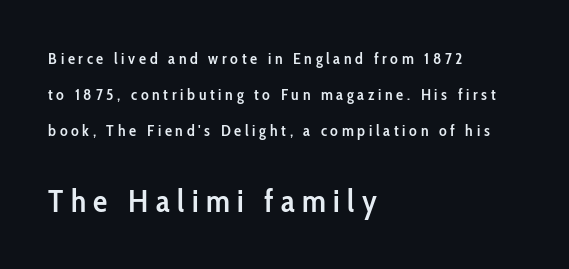
Q: Is the text bold? A: Semi-bold.
Q: Is the text italic (slanted)? A: No, it is upright.
Q: Is the typeface a serif or a sans-serif typeface? A: Sans-serif.
Q: Is the text underlined? A: No.
Q: How is the paragraph aligned? A: Left-aligned.
Q: Is the spacing between letters normal or unusually wide? A: Unusually wide.
Q: Is the spacing between lines tight, normal or loose? A: Loose.
Q: Which block of text is set in a larger size, the first (top) or the second (bottom)? A: The second (bottom) one.
Q: Width (condensed, normal, or wide)? A: Condensed.
Q: Stroke contrast? A: Low.
Q: x-height? A: Medium.
Q: Monospaced? A: No.
